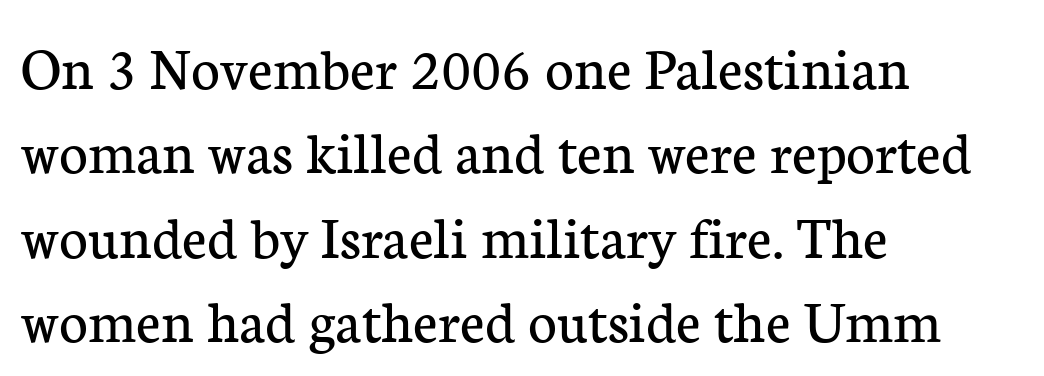
Each word holds together tightly as a unit, with standard inter-letter gaps. These lines are composed in type with serifs. The letters advance in unequal steps, a hallmark of proportional type. This is roman type, the default non-slanted kind. This block has exactly the height ordinary leading produces. Line starts are locked; line ends wander.
